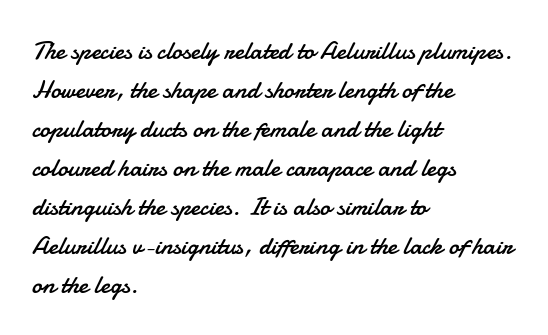
{"bold": "no", "underline": "no", "align": "left", "line_spacing": "normal", "line_spacing_ratio": 1.5, "letter_spacing": "normal", "letter_spacing_em": 0.0, "glyph_px": 26}
